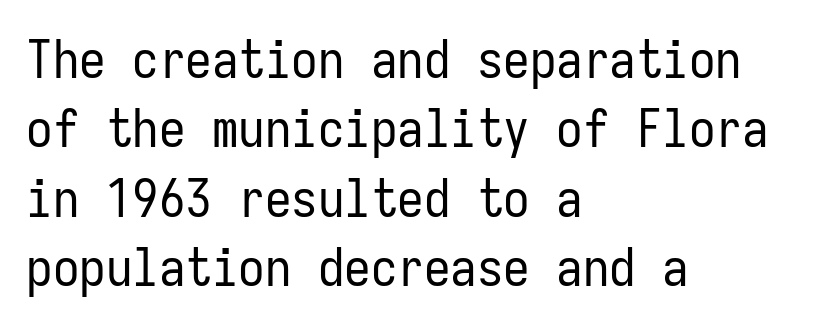
The passage is arranged the way most books set body copy — flush left. Bare-footed words on every line. The rendering uses typewriter-style spacing with identical character cells. The passage shown is typeset with a sans-serif family.
